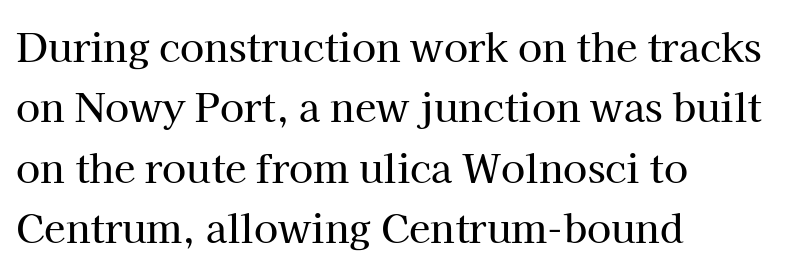
The image shows 39 px serif type, upright; set left-aligned, normal line spacing (1.55x), normal letter spacing, not underlined; high stroke contrast and a medium x-height.
